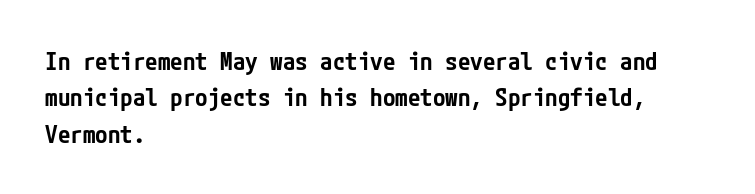
A somewhat darkened texture: the type is semibold rather than bold. If you drew a ruler down the left edge, every line would touch it. The zone under the glyphs is completely vacant. Ascenders rise straight up at ninety degrees. Caption: standard tracking, unaltered. Each new line begins a customary step beneath the previous one.
